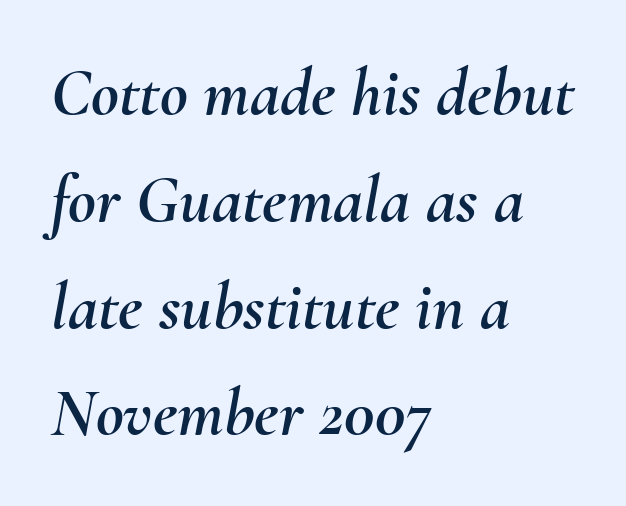
The image shows 68 px text type, italic (leaning right); set left-aligned, normal line spacing (1.57x), normal letter spacing, not underlined; medium stroke contrast and a small x-height.
